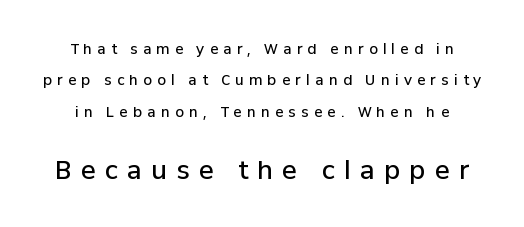
{"italic": "no", "bold": "semi", "underline": "no", "line_spacing": "loose", "line_spacing_ratio": 2.24, "letter_spacing": "wide", "letter_spacing_em": 0.37, "larger_block": "second", "size_ratio": 1.79, "glyph_px": 25}
